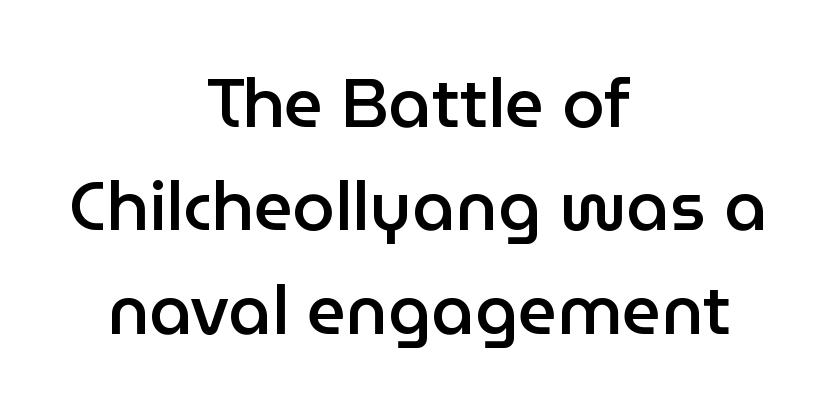
Glyph-to-glyph distance matches everyday printed text. The words here are not underlined. A somewhat darkened texture: the type is semibold rather than bold. This sample has the flowing, uneven cadence of proportional lettering. Horizontally, the lines are justified to the midpoint only. This sample uses a sans-serif face.
